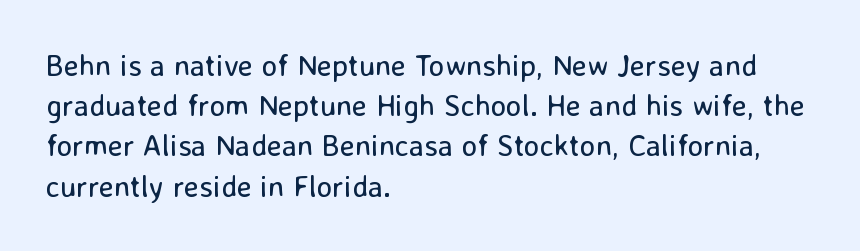
Is the block centered? No — it sits flush against the left margin. Beneath every word, the page is bare. Grotesque or geometric, the face here clearly has no serifs. Look at the tracking — it's just the regular setting, nothing added. Line spacing here is normal. Here the designer chose a conventional face with non-uniform glyph widths.
